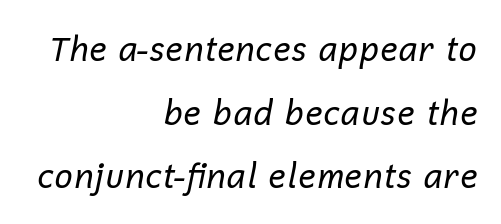
{"italic": "yes", "lean": "right", "slant_degrees": 12, "bold": "no", "weight": "regular", "width": "normal", "stroke_contrast": "low", "x_height": "medium", "monospaced": "no", "underline": "no", "align": "right", "line_spacing": "loose", "line_spacing_ratio": 1.93, "letter_spacing": "normal", "letter_spacing_em": 0.0, "glyph_px": 33}
